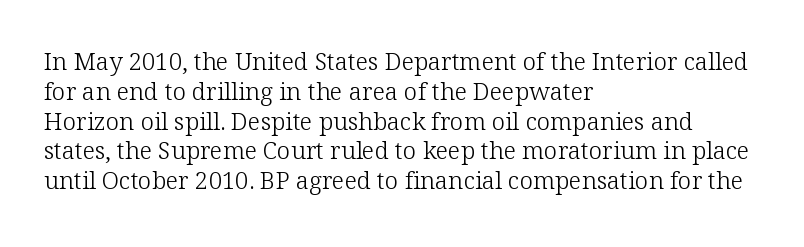
If you drew a line through each stem, it would be perfectly vertical. Tracking value appears to be zero — textbook default spacing. The rag falls on the right side of this text block. The face looks like a standard text weight, possibly lighter. The string is rendered with underlining switched off.
